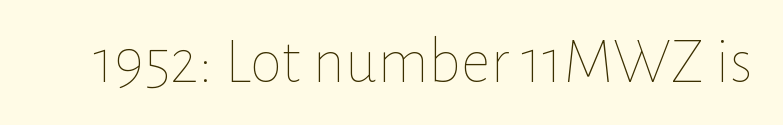
{"italic": "no", "bold": "no", "weight": "thin", "width": "normal", "stroke_contrast": "low", "x_height": "medium", "monospaced": "no", "underline": "no", "letter_spacing": "normal", "letter_spacing_em": 0.0, "glyph_px": 65}
